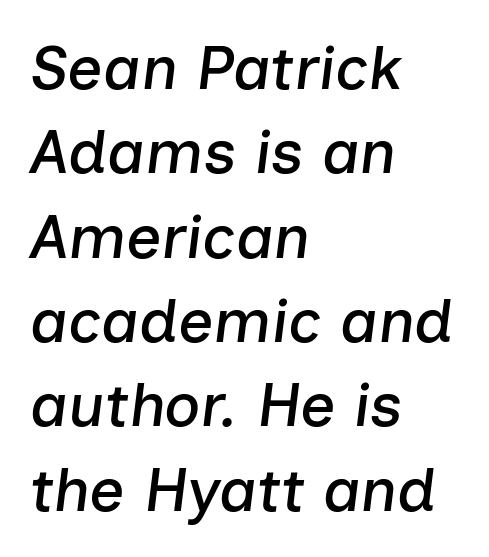
{"italic": "yes", "lean": "right", "slant_degrees": 7, "width": "normal", "stroke_contrast": "low", "x_height": "medium", "monospaced": "no", "underline": "no", "align": "left", "line_spacing": "normal", "line_spacing_ratio": 1.36, "letter_spacing": "normal", "letter_spacing_em": 0.0, "glyph_px": 62}
